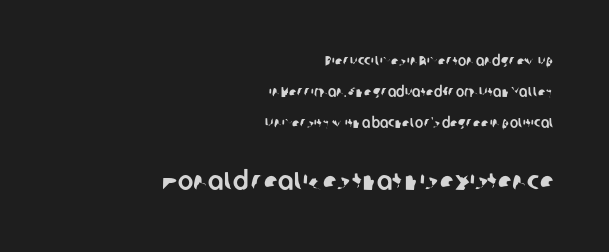
The image shows 26 px text type; set right-aligned, loose line spacing (2.23x), normal letter spacing, not underlined; the second (bottom) block is 1.86x larger.
